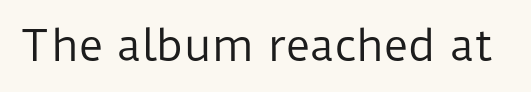
Note: no serifs on the glyphs. The zone under the glyphs is completely vacant. These lines are rendered in a variable-pitch font. The letters stand straight up with perfectly vertical stems.
